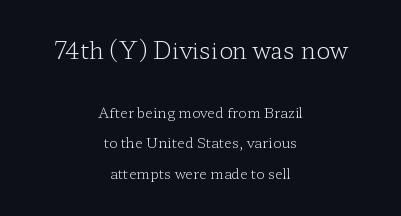
{"italic": "no", "bold": "no", "underline": "no", "align": "center", "line_spacing": "loose", "line_spacing_ratio": 2.18, "letter_spacing": "normal", "letter_spacing_em": 0.0, "larger_block": "first", "size_ratio": 1.64, "glyph_px": 23}
